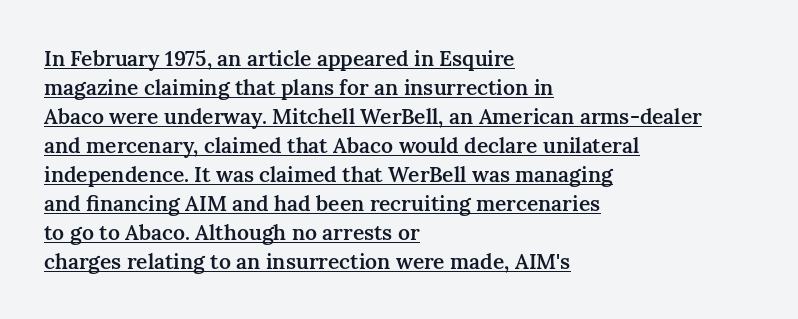
Each line of the rendering has a horizontal stroke beneath the glyphs. The letters are semibold — heavier than regular but short of a full bold. The paragraph has a hard left edge and a soft right edge. Caption: standard tracking, unaltered. Whoever set this chose a conventional vertical rhythm.
